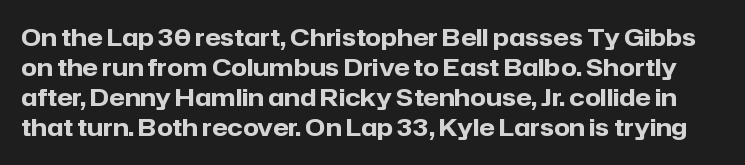
As a designer I'd log this as weight 700, bold. Italic? Not at all — the glyphs are vertical. Type without underlining. Letter spacing: default. Compared with typical paragraphs, the rows here are spaced about the same.
